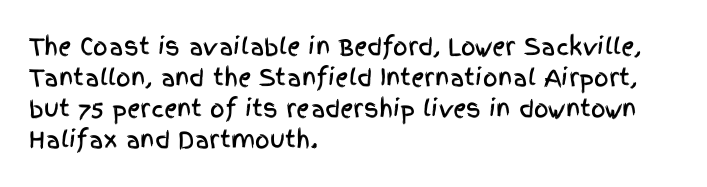
The image shows 23 px text type, upright; set left-aligned, normal line spacing (1.35x), normal letter spacing, not underlined.
